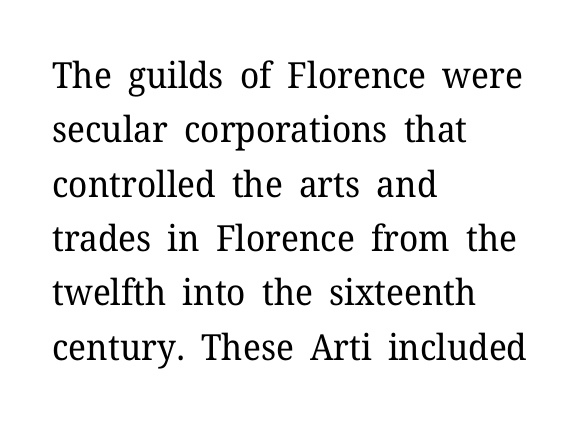
The space directly below the letters is spotless. Leading: standard. The typesetting does not lean heavy: it is not bold. The axis of the letterforms is exactly vertical. I'd call this a serif setting — the letters wear small feet. Standard letterfit; no display-style spreading of the glyphs.
